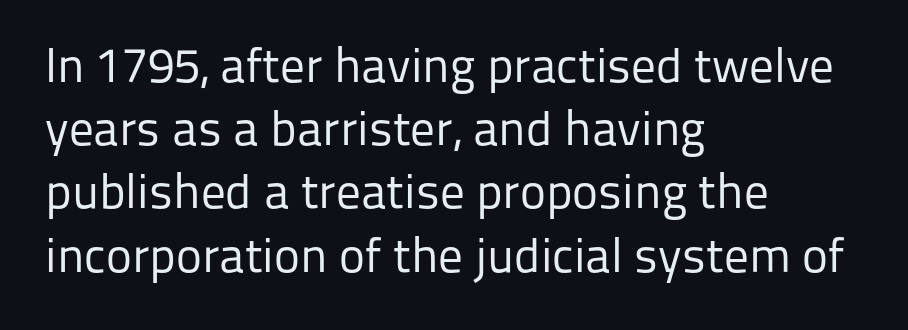
The image shows 49 px regular-weight sans-serif type, upright; set left-aligned, normal line spacing (1.29x), normal letter spacing, not underlined; low stroke contrast and a medium x-height.
